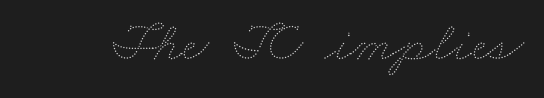
Q: Is the text bold? A: No.
Q: Is the text underlined? A: No.
Q: Is the spacing between letters normal or unusually wide? A: Normal.
Q: Width (condensed, normal, or wide)? A: Wide.
Q: Stroke contrast? A: Medium.
Q: x-height? A: Small.
Q: Monospaced? A: No.
